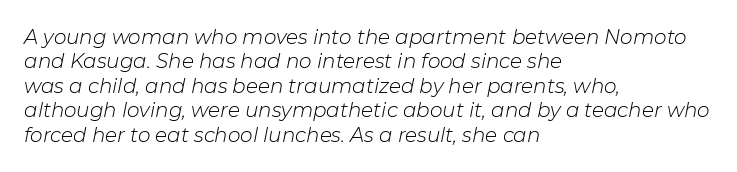
The image shows 20 px text type, italic (leaning right); set left-aligned, line spacing 1.22x, normal letter spacing, not underlined.
